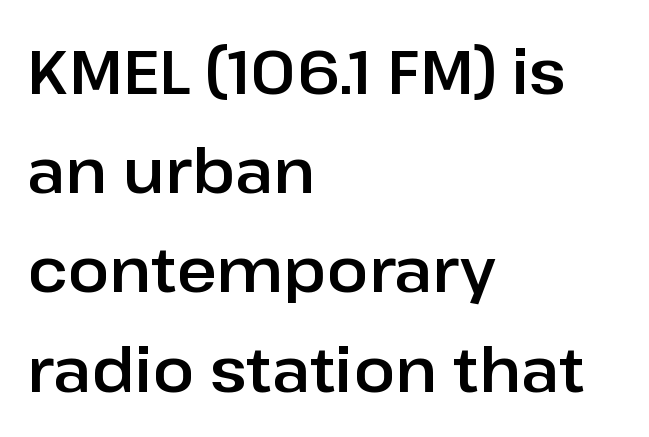
Q: Is the text italic (slanted)? A: No, it is upright.
Q: Is the typeface a serif or a sans-serif typeface? A: Sans-serif.
Q: Is the text underlined? A: No.
Q: How is the paragraph aligned? A: Left-aligned.
Q: Is the spacing between letters normal or unusually wide? A: Normal.
Q: Is the spacing between lines tight, normal or loose? A: Normal.
Q: Width (condensed, normal, or wide)? A: Normal.
Q: Stroke contrast? A: Low.
Q: x-height? A: Medium.
Q: Monospaced? A: No.
